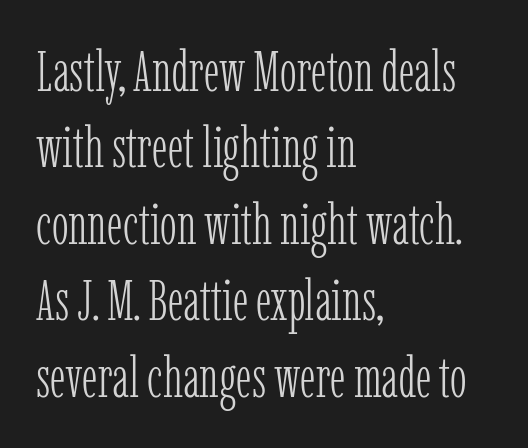
{"serif": "yes", "italic": "no", "bold": "no", "weight": "light", "width": "condensed", "stroke_contrast": "low", "x_height": "medium", "monospaced": "no", "underline": "no", "align": "left", "line_spacing": "normal", "line_spacing_ratio": 1.34, "letter_spacing": "normal", "letter_spacing_em": 0.0, "glyph_px": 57}
